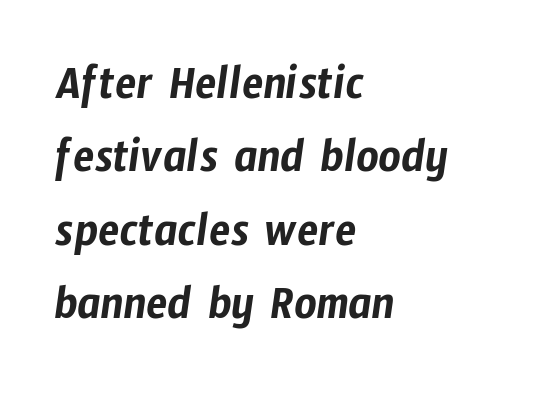
{"serif": "no", "width": "condensed", "stroke_contrast": "low", "x_height": "medium", "monospaced": "no", "underline": "no", "align": "left", "line_spacing": "normal", "line_spacing_ratio": 1.5, "letter_spacing": "normal", "letter_spacing_em": 0.0, "glyph_px": 49}
